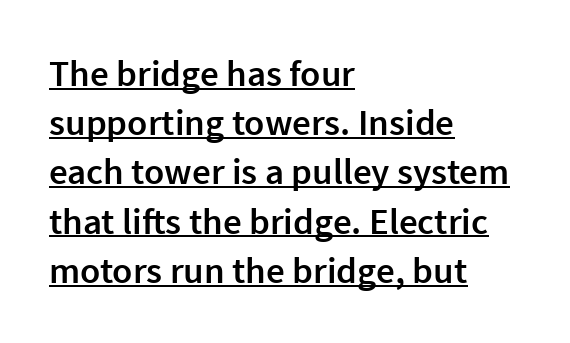
{"serif": "no", "italic": "no", "bold": "semi", "weight": "semibold", "width": "normal", "x_height": "medium", "monospaced": "no", "underline": "yes", "align": "left", "line_spacing": "normal", "line_spacing_ratio": 1.33, "letter_spacing": "normal", "letter_spacing_em": 0.0, "glyph_px": 37}
